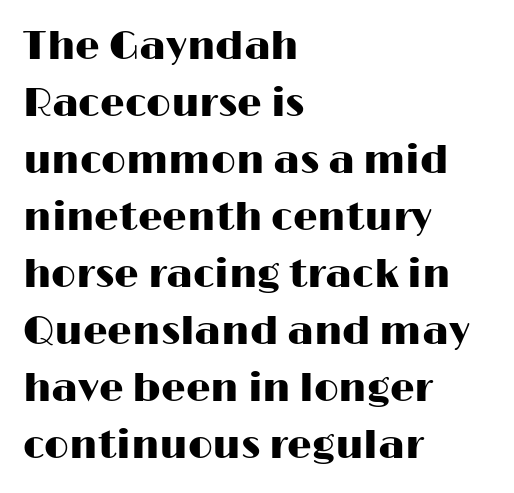
The line-height multiplier appears to be the usual default. This rendering uses left alignment, leaving the right contour irregular. The words here are not underlined. Regarding serifs, this sample does without them. You could call the tracking neutral — neither tight nor loose. Does the lettering tilt? It doesn't — this is upright.
